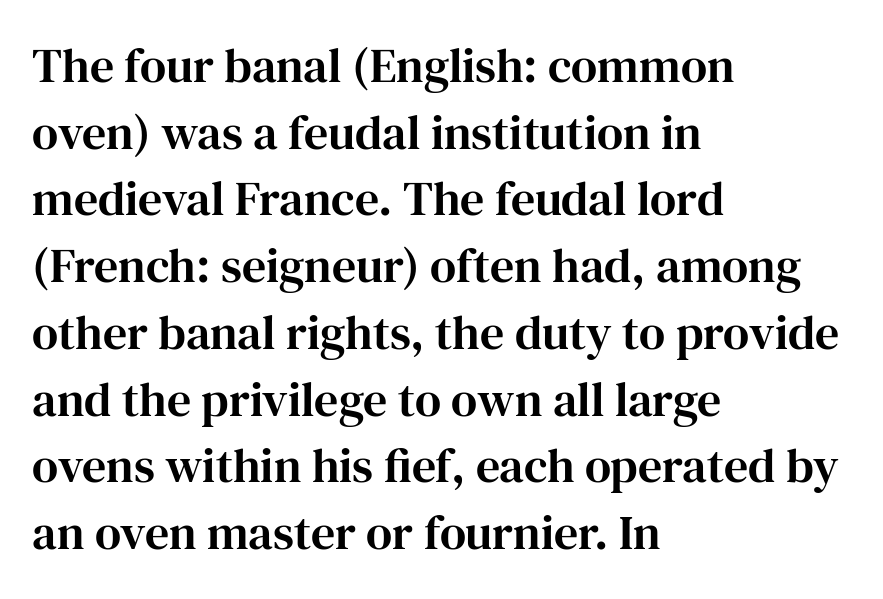
Q: Is the text italic (slanted)? A: No, it is upright.
Q: Is the typeface a serif or a sans-serif typeface? A: Serif.
Q: Is the text underlined? A: No.
Q: How is the paragraph aligned? A: Left-aligned.
Q: Is the spacing between letters normal or unusually wide? A: Normal.
Q: Is the spacing between lines tight, normal or loose? A: Normal.
Q: Width (condensed, normal, or wide)? A: Normal.
Q: Stroke contrast? A: High.
Q: x-height? A: Medium.
Q: Monospaced? A: No.
